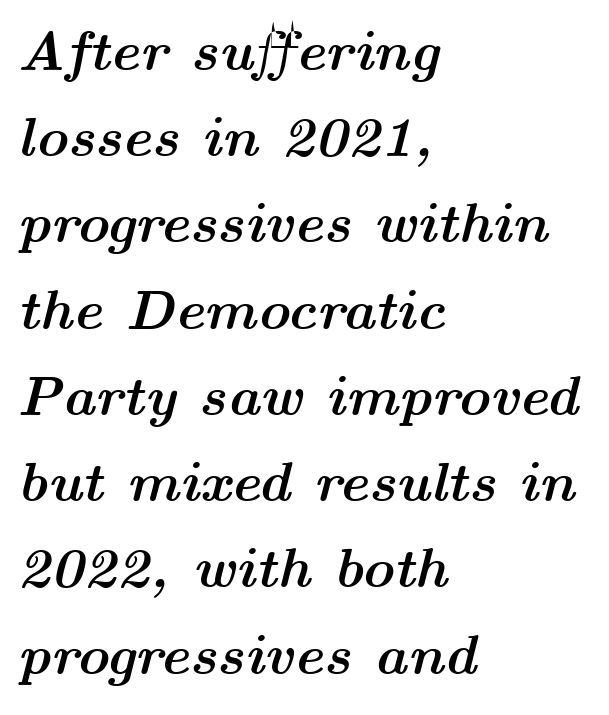
The image shows 56 px semibold, wide type, italic (leaning right); set left-aligned, normal line spacing (1.54x), normal letter spacing, not underlined; medium stroke contrast and a medium x-height.
